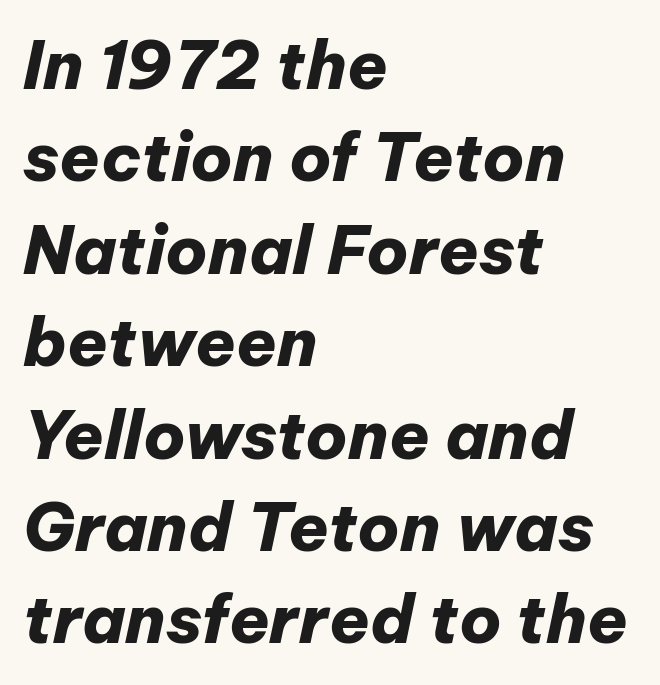
The image shows 66 px heavy type, italic (leaning right); set left-aligned, normal line spacing (1.4x), normal letter spacing, not underlined; low stroke contrast and a medium x-height.
